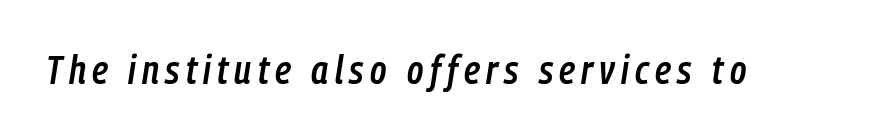
{"italic": "yes", "lean": "right", "slant_degrees": 9, "bold": "semi", "weight": "semibold", "width": "condensed", "stroke_contrast": "low", "x_height": "medium", "monospaced": "no", "underline": "no", "glyph_px": 39}
